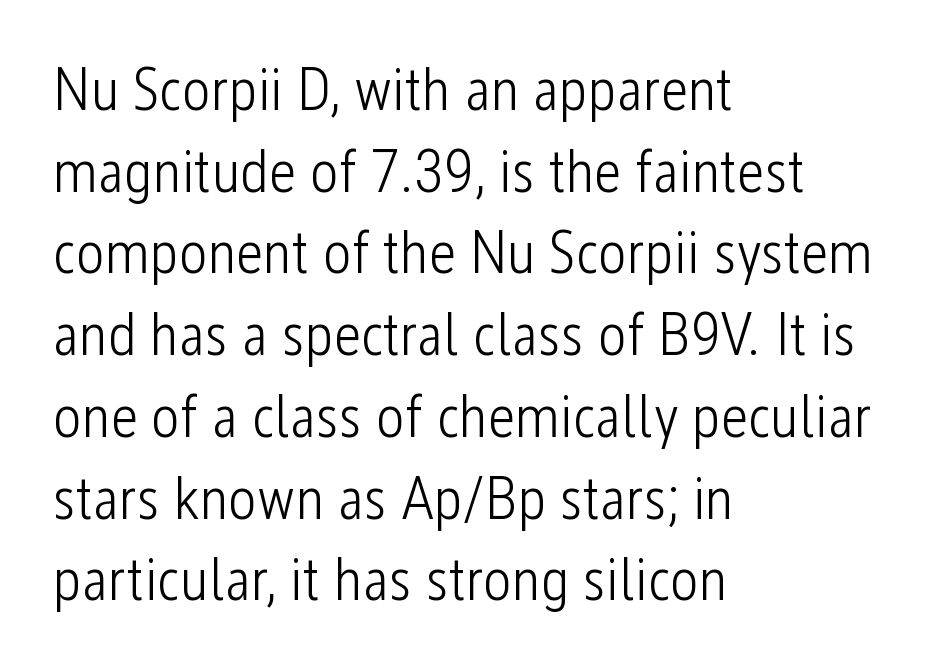
{"serif": "no", "italic": "no", "bold": "no", "weight": "light", "width": "condensed", "stroke_contrast": "low", "x_height": "medium", "monospaced": "no", "underline": "no", "align": "left", "line_spacing": "normal", "line_spacing_ratio": 1.34, "letter_spacing": "normal", "letter_spacing_em": 0.0, "glyph_px": 61}
